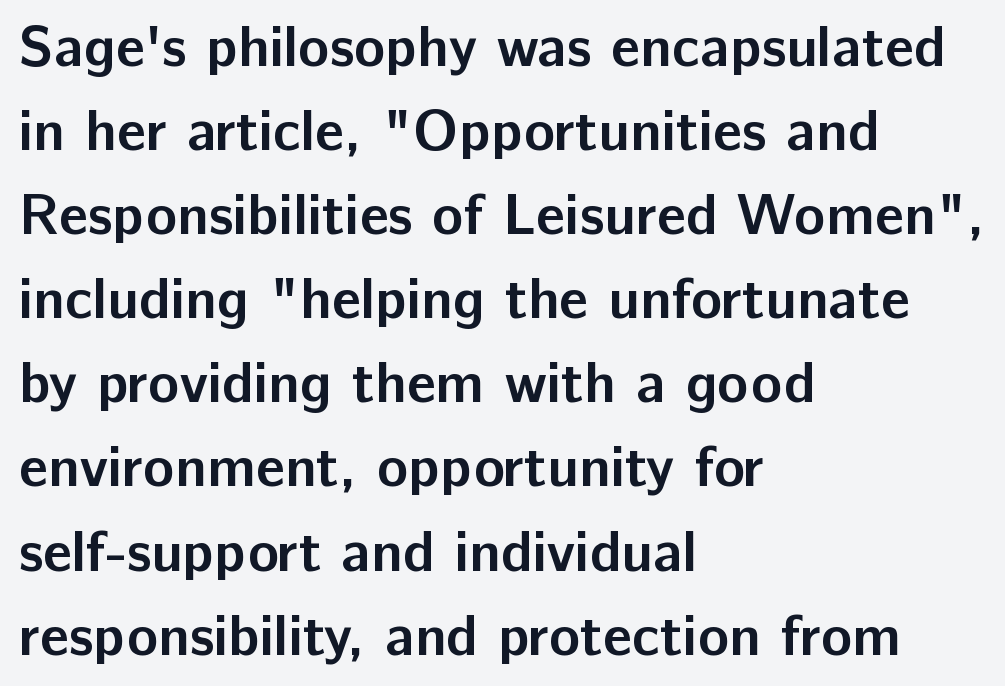
The image shows 58 px semibold sans-serif type, upright; set left-aligned, normal line spacing (1.45x), normal letter spacing, not underlined; low stroke contrast and a medium x-height.
